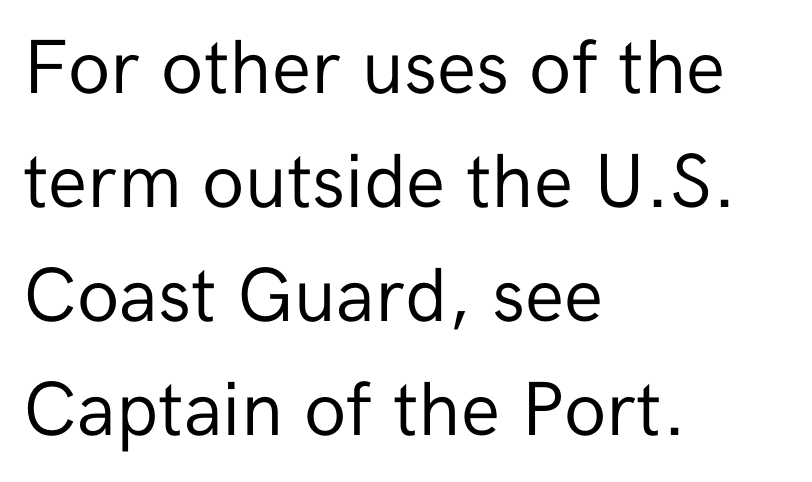
{"serif": "no", "italic": "no", "bold": "no", "weight": "regular", "width": "normal", "stroke_contrast": "low", "x_height": "medium", "monospaced": "no", "underline": "no", "align": "left", "line_spacing": "normal", "line_spacing_ratio": 1.48, "letter_spacing": "normal", "letter_spacing_em": 0.0, "glyph_px": 77}
